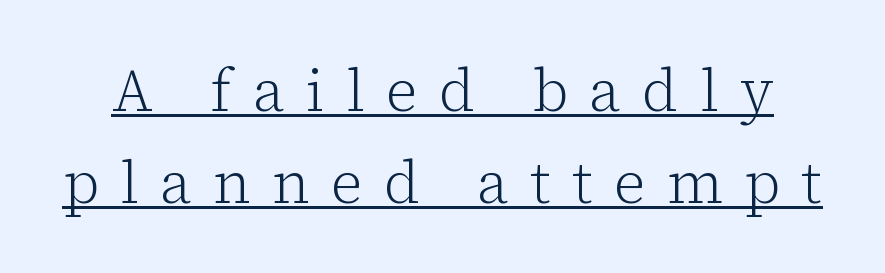
Q: Is the text bold? A: No.
Q: Is the text italic (slanted)? A: No, it is upright.
Q: Is the typeface a serif or a sans-serif typeface? A: Serif.
Q: Is the text underlined? A: Yes.
Q: Is the spacing between letters normal or unusually wide? A: Unusually wide.
Q: Is the spacing between lines tight, normal or loose? A: Normal.
Q: Width (condensed, normal, or wide)? A: Normal.
Q: Stroke contrast? A: Low.
Q: x-height? A: Medium.
Q: Monospaced? A: No.
